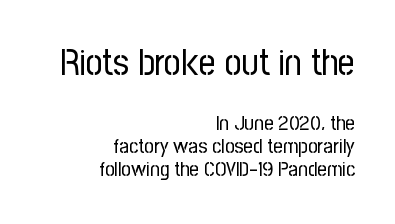
The image shows 37 px regular-weight, condensed sans-serif type, upright; set right-aligned, tight line spacing (1.1x), normal letter spacing, not underlined; the first (top) block is 1.76x larger; low stroke contrast and a medium x-height.
